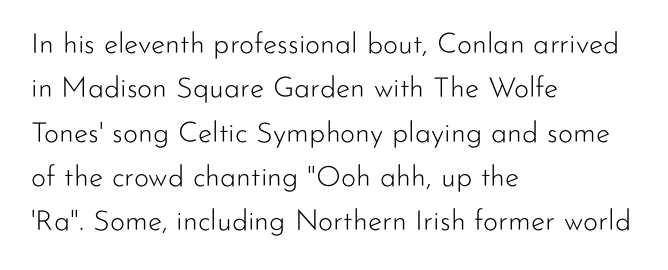
The image shows 29 px light sans-serif type, upright; set left-aligned, normal line spacing (1.53x), normal letter spacing, not underlined; low stroke contrast and a small x-height.
